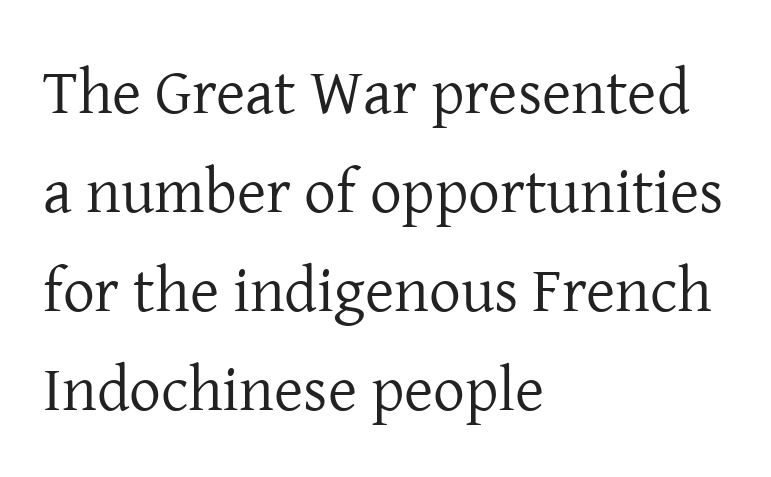
Q: Is the text bold? A: No.
Q: Is the text italic (slanted)? A: No, it is upright.
Q: Is the typeface a serif or a sans-serif typeface? A: Serif.
Q: Is the text underlined? A: No.
Q: How is the paragraph aligned? A: Left-aligned.
Q: Is the spacing between letters normal or unusually wide? A: Normal.
Q: Is the spacing between lines tight, normal or loose? A: Normal.
Q: Width (condensed, normal, or wide)? A: Normal.
Q: Stroke contrast? A: Low.
Q: x-height? A: Medium.
Q: Monospaced? A: No.
